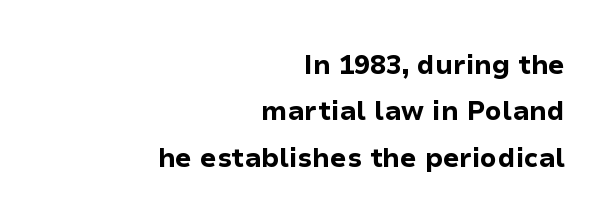
The line texture is even and compact thanks to regular tracking. Unlike italic type, these characters show no tilt at all. Descenders are the only things crossing below the line. In terms of weight, the rendering is a true, heavy bold.
